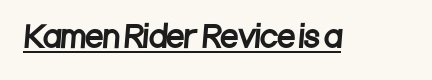
{"serif": "no", "width": "condensed", "stroke_contrast": "low", "x_height": "large", "monospaced": "no", "underline": "yes", "letter_spacing": "normal", "letter_spacing_em": 0.0, "glyph_px": 29}
